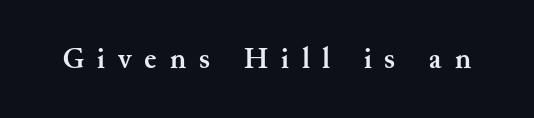
The image shows 30 px semibold serif type, upright; set unusually wide letter spacing (+0.43 em), not underlined; medium stroke contrast and a small x-height.
